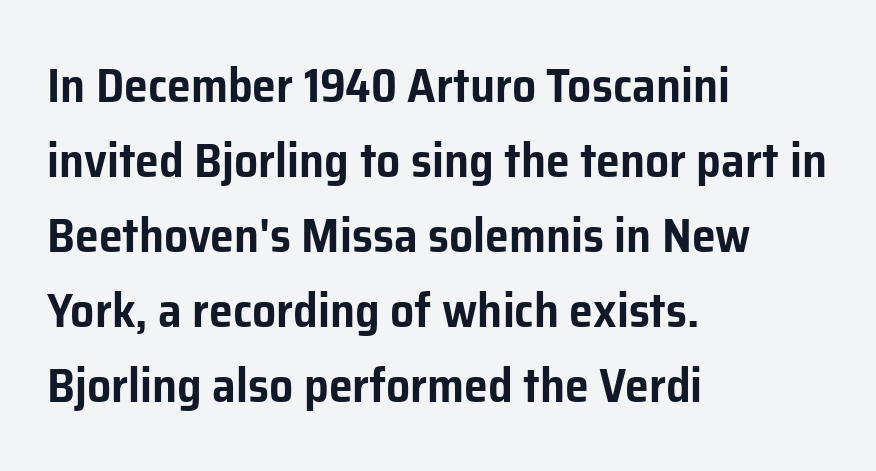
The image shows 48 px sans-serif type, upright; set left-aligned, normal line spacing (1.56x), normal letter spacing, not underlined; low stroke contrast and a medium x-height.
